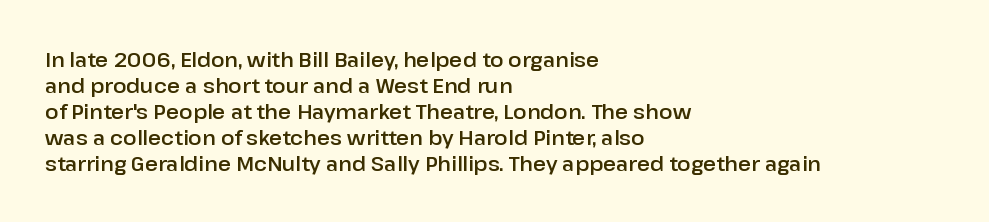
The image shows 20 px text type, upright; set left-aligned, normal line spacing (1.3x), normal letter spacing, not underlined.
